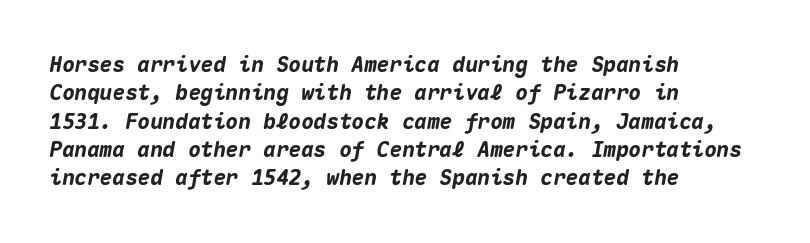
{"italic": "yes", "lean": "right", "slant_degrees": 10, "bold": "yes", "underline": "no", "align": "left", "line_spacing": "normal", "line_spacing_ratio": 1.35, "letter_spacing": "normal", "letter_spacing_em": 0.0, "glyph_px": 21}
